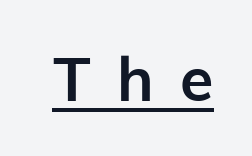
{"serif": "no", "italic": "no", "bold": "yes", "weight": "semibold", "width": "normal", "stroke_contrast": "low", "x_height": "medium", "monospaced": "no", "underline": "yes", "letter_spacing": "wide", "letter_spacing_em": 0.43, "glyph_px": 61}
